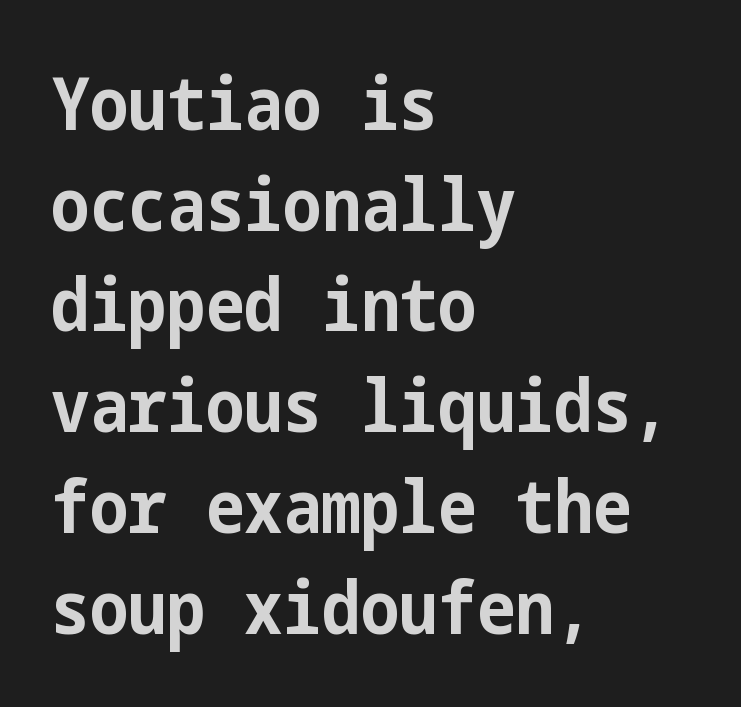
The image shows 73 px bold, condensed sans-serif type, upright; set left-aligned, normal line spacing (1.38x), normal letter spacing, not underlined; low stroke contrast and a medium x-height.
